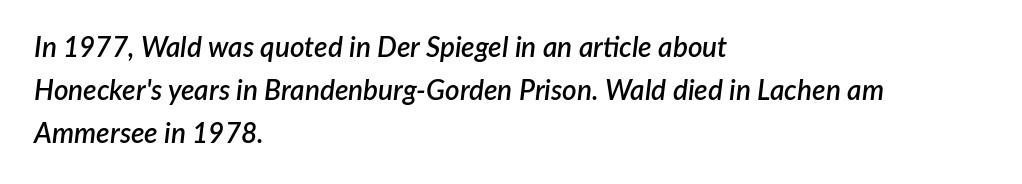
Q: Is the text bold? A: Semi-bold.
Q: Is the text italic (slanted)? A: Yes, it leans right by about 7 degrees.
Q: Is the text underlined? A: No.
Q: How is the paragraph aligned? A: Left-aligned.
Q: Is the spacing between letters normal or unusually wide? A: Normal.
Q: Is the spacing between lines tight, normal or loose? A: Normal.
Q: Width (condensed, normal, or wide)? A: Normal.
Q: Stroke contrast? A: Low.
Q: x-height? A: Medium.
Q: Monospaced? A: No.
